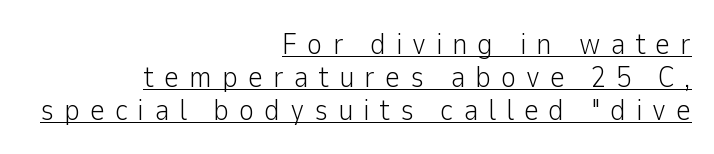
Q: Is the text bold? A: No.
Q: Is the text italic (slanted)? A: No, it is upright.
Q: Is the typeface a serif or a sans-serif typeface? A: Sans-serif.
Q: Is the text underlined? A: Yes.
Q: How is the paragraph aligned? A: Right-aligned.
Q: Is the spacing between letters normal or unusually wide? A: Unusually wide.
Q: Is the spacing between lines tight, normal or loose? A: Tight.
Q: Width (condensed, normal, or wide)? A: Normal.
Q: Stroke contrast? A: Low.
Q: x-height? A: Medium.
Q: Monospaced? A: No.
